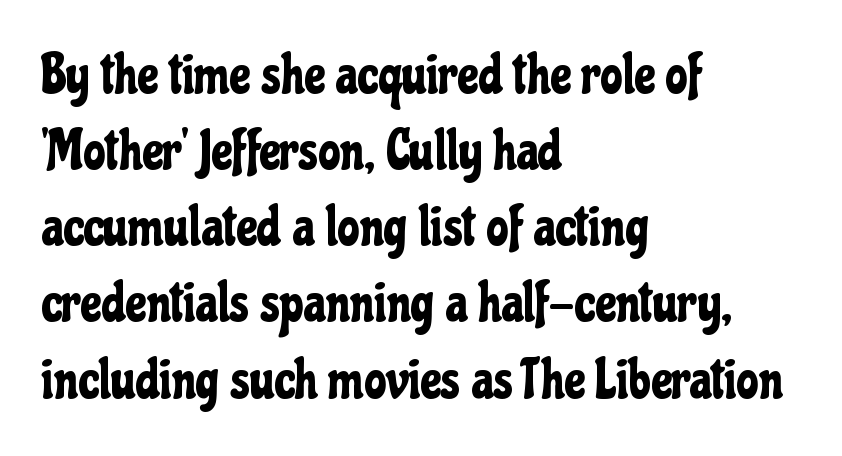
{"serif": "no", "italic": "no", "width": "condensed", "stroke_contrast": "low", "x_height": "medium", "monospaced": "no", "underline": "no", "align": "left", "line_spacing": "normal", "line_spacing_ratio": 1.36, "letter_spacing": "normal", "letter_spacing_em": 0.0, "glyph_px": 56}
